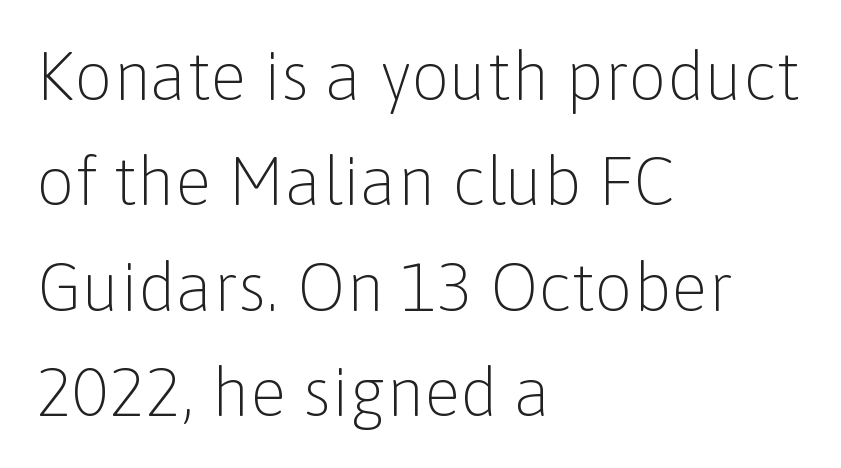
The image shows 68 px light sans-serif type, upright; set left-aligned, normal line spacing (1.55x), normal letter spacing, not underlined; low stroke contrast and a medium x-height.
